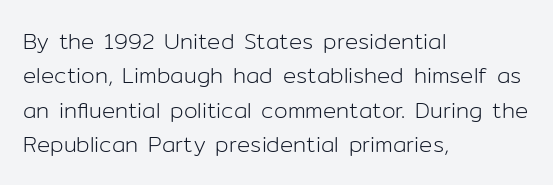
The image shows 22 px text type, upright; set left-aligned, normal line spacing (1.56x), normal letter spacing, not underlined.
